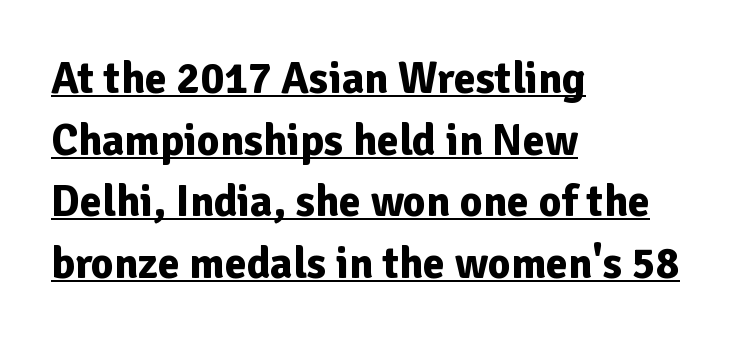
The image shows 44 px bold sans-serif type, upright; set left-aligned, normal line spacing (1.4x), normal letter spacing, underlined; low stroke contrast and a medium x-height.
